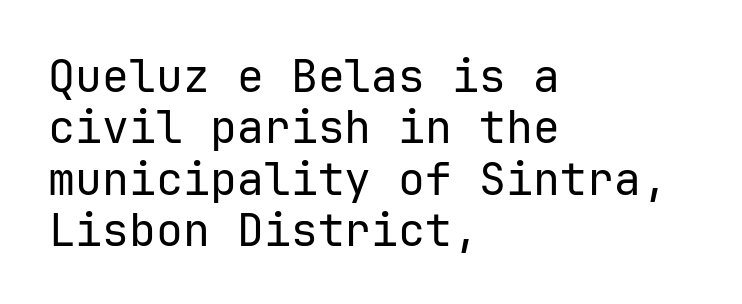
Q: Is the text bold? A: No.
Q: Is the text italic (slanted)? A: No, it is upright.
Q: Is the typeface a serif or a sans-serif typeface? A: Sans-serif.
Q: Is the text underlined? A: No.
Q: How is the paragraph aligned? A: Left-aligned.
Q: Is the spacing between letters normal or unusually wide? A: Normal.
Q: Is the spacing between lines tight, normal or loose? A: Tight.
Q: Width (condensed, normal, or wide)? A: Normal.
Q: Stroke contrast? A: Low.
Q: x-height? A: Medium.
